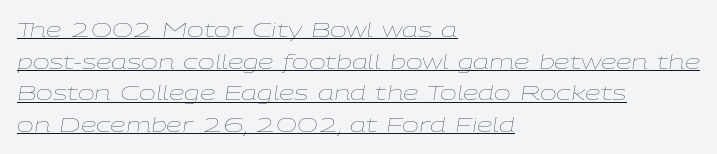
{"italic": "yes", "lean": "right", "slant_degrees": 9, "bold": "no", "underline": "yes", "align": "left", "line_spacing": "normal", "line_spacing_ratio": 1.58, "letter_spacing": "normal", "letter_spacing_em": 0.0, "glyph_px": 20}
